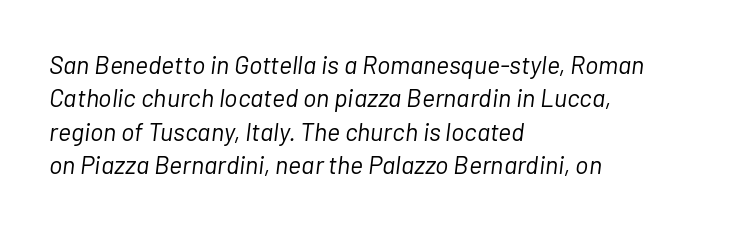
{"italic": "yes", "lean": "right", "slant_degrees": 7, "bold": "no", "underline": "no", "align": "left", "line_spacing": "normal", "line_spacing_ratio": 1.34, "letter_spacing": "normal", "letter_spacing_em": 0.0, "glyph_px": 25}
